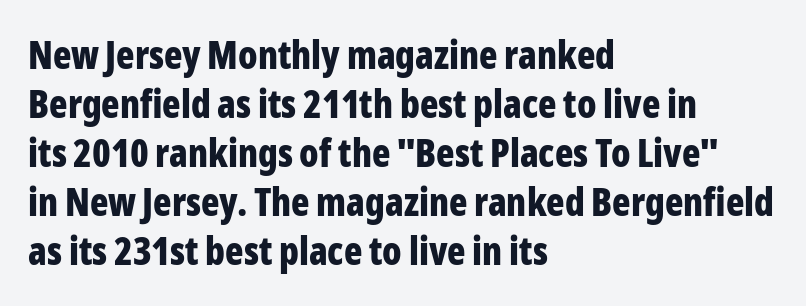
{"serif": "no", "italic": "no", "bold": "yes", "weight": "bold", "width": "condensed", "stroke_contrast": "low", "x_height": "medium", "monospaced": "no", "underline": "no", "align": "left", "line_spacing": "normal", "line_spacing_ratio": 1.29, "letter_spacing": "normal", "letter_spacing_em": 0.0, "glyph_px": 38}
